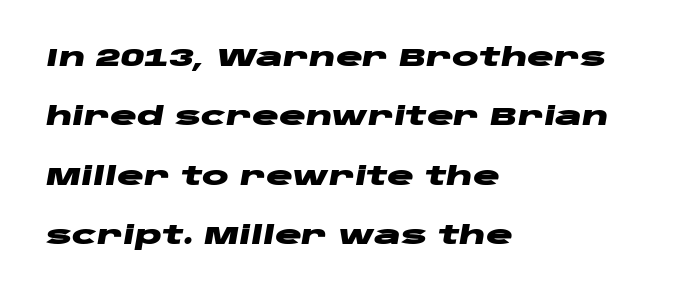
Nobody drew a line under any word here. Casual observation: everything's shoved over to the left. Thick stems and heavy bowls — unmistakably bold. Glyph-to-glyph distance matches everyday printed text. Horizontal bands of white between lines are thick stripes.
